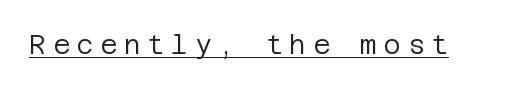
The image shows 26 px text type, upright; set unusually wide letter spacing (+0.26 em), underlined.
